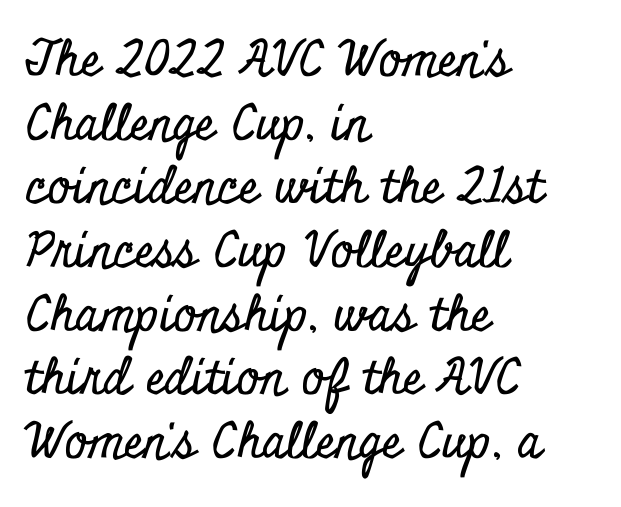
Font category for this specimen: serif. The designer left line spacing at the default. Quick note: underline off.
